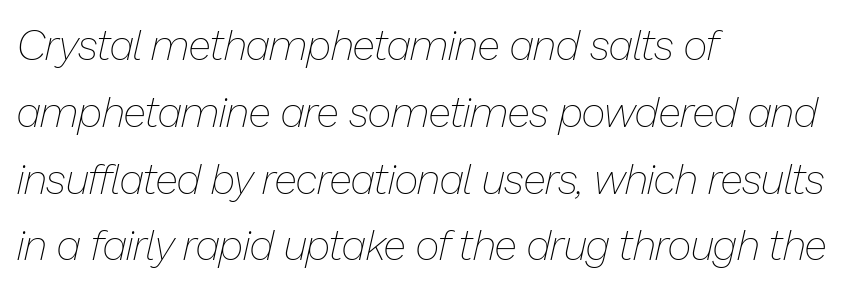
The image shows 42 px thin type, italic (leaning right); set left-aligned, normal line spacing (1.59x), normal letter spacing, not underlined; low stroke contrast and a medium x-height.
